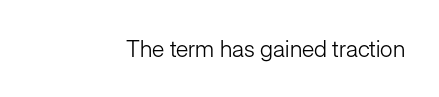
{"italic": "no", "bold": "no", "underline": "no", "letter_spacing": "normal", "letter_spacing_em": 0.0, "glyph_px": 23}
